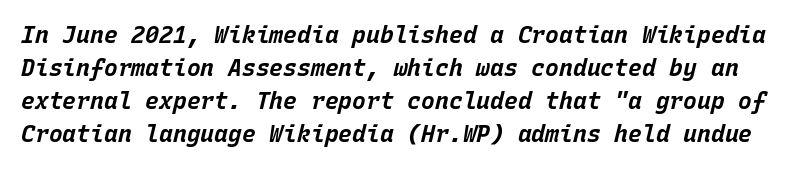
Q: Is the text bold? A: Yes.
Q: Is the text italic (slanted)? A: Yes, it leans right by about 15 degrees.
Q: Is the text underlined? A: No.
Q: Is the spacing between letters normal or unusually wide? A: Normal.
Q: Is the spacing between lines tight, normal or loose? A: Normal.
